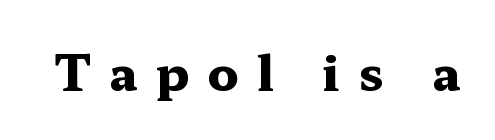
The image shows 49 px heavy, wide serif type, upright; set unusually wide letter spacing (+0.37 em), not underlined; medium stroke contrast and a medium x-height.
